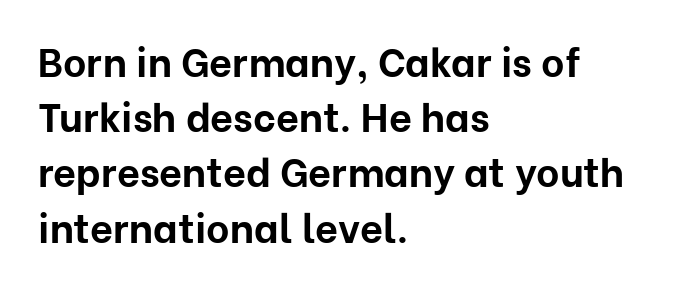
{"serif": "no", "italic": "no", "bold": "yes", "weight": "bold", "width": "normal", "stroke_contrast": "low", "x_height": "medium", "monospaced": "no", "underline": "no", "align": "left", "line_spacing": "normal", "line_spacing_ratio": 1.38, "letter_spacing": "normal", "letter_spacing_em": 0.0, "glyph_px": 40}
